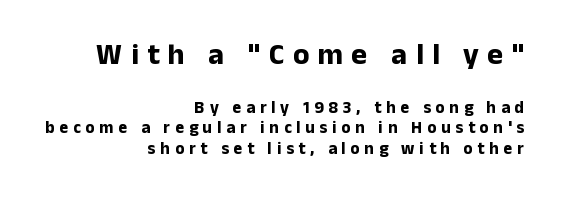
Q: Is the text bold? A: Yes.
Q: Is the text italic (slanted)? A: No, it is upright.
Q: Is the typeface a serif or a sans-serif typeface? A: Sans-serif.
Q: Is the text underlined? A: No.
Q: How is the paragraph aligned? A: Right-aligned.
Q: Is the spacing between letters normal or unusually wide? A: Unusually wide.
Q: Which block of text is set in a larger size, the first (top) or the second (bottom)? A: The first (top) one.
Q: Width (condensed, normal, or wide)? A: Normal.
Q: Stroke contrast? A: Low.
Q: x-height? A: Medium.
Q: Monospaced? A: No.
